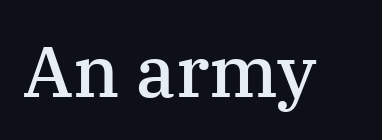
Proportional: the letters do not fall into vertical columns. Weight: semibold (demi). This sample uses an upright cut, with every glyph sitting square on the baseline. Observe the ordinary spacing: letters are neighbours, not strangers. Is this a sans? No — the strokes have serifs.
